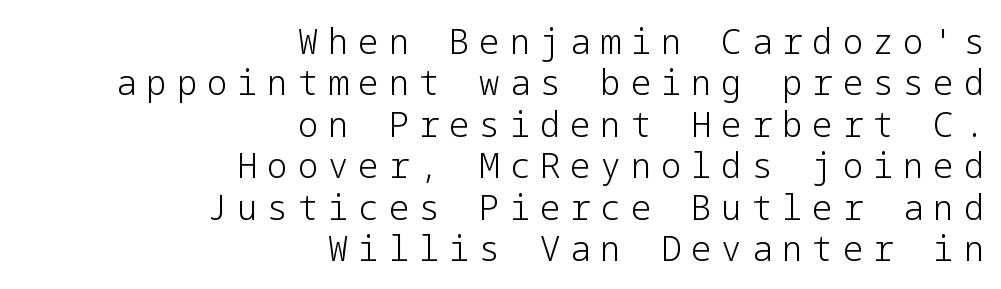
Q: Is the text bold? A: No.
Q: Is the text italic (slanted)? A: No, it is upright.
Q: Is the typeface a serif or a sans-serif typeface? A: Sans-serif.
Q: Is the text underlined? A: No.
Q: How is the paragraph aligned? A: Right-aligned.
Q: Is the spacing between letters normal or unusually wide? A: Unusually wide.
Q: Width (condensed, normal, or wide)? A: Normal.
Q: Stroke contrast? A: Low.
Q: x-height? A: Medium.
